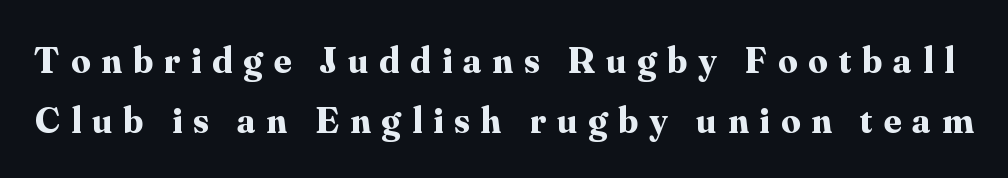
Q: Is the text bold? A: Yes.
Q: Is the text italic (slanted)? A: No, it is upright.
Q: Is the typeface a serif or a sans-serif typeface? A: Serif.
Q: Is the text underlined? A: No.
Q: Is the spacing between letters normal or unusually wide? A: Unusually wide.
Q: Is the spacing between lines tight, normal or loose? A: Normal.
Q: Width (condensed, normal, or wide)? A: Normal.
Q: Stroke contrast? A: Medium.
Q: x-height? A: Small.
Q: Monospaced? A: No.
